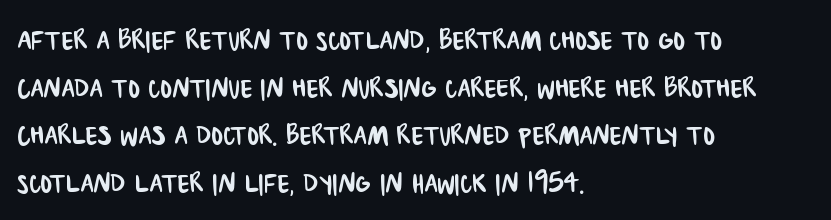
The image shows 35 px condensed sans-serif type; set left-aligned, normal line spacing (1.36x), normal letter spacing, not underlined; low stroke contrast and a large x-height.
